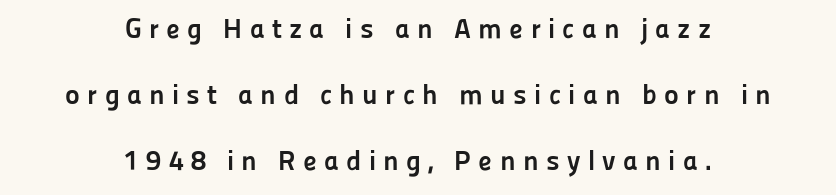
Q: Is the text bold? A: Yes.
Q: Is the text italic (slanted)? A: No, it is upright.
Q: Is the typeface a serif or a sans-serif typeface? A: Sans-serif.
Q: Is the text underlined? A: No.
Q: How is the paragraph aligned? A: Centered.
Q: Is the spacing between letters normal or unusually wide? A: Unusually wide.
Q: Is the spacing between lines tight, normal or loose? A: Loose.
Q: Width (condensed, normal, or wide)? A: Normal.
Q: Stroke contrast? A: Low.
Q: x-height? A: Medium.
Q: Monospaced? A: No.
